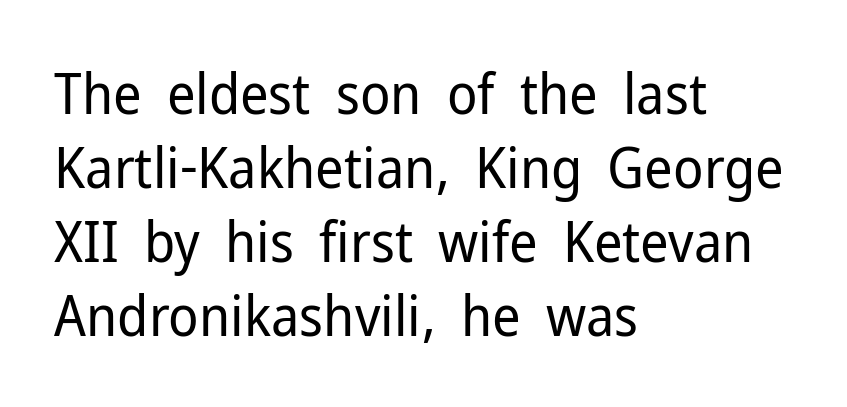
{"serif": "no", "italic": "no", "bold": "no", "weight": "regular", "width": "normal", "stroke_contrast": "low", "x_height": "medium", "monospaced": "no", "underline": "no", "align": "left", "line_spacing": "normal", "line_spacing_ratio": 1.32, "letter_spacing": "normal", "letter_spacing_em": 0.0, "glyph_px": 56}
